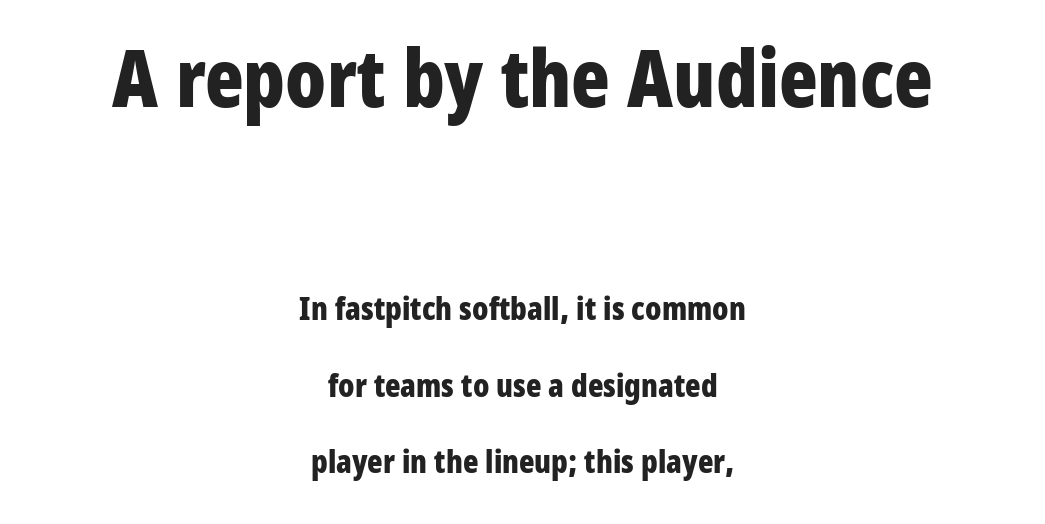
The image shows 80 px bold, condensed sans-serif type, upright; set centered, loose line spacing (2.39x), normal letter spacing, not underlined; the first (top) block is 2.5x larger; low stroke contrast and a medium x-height.
